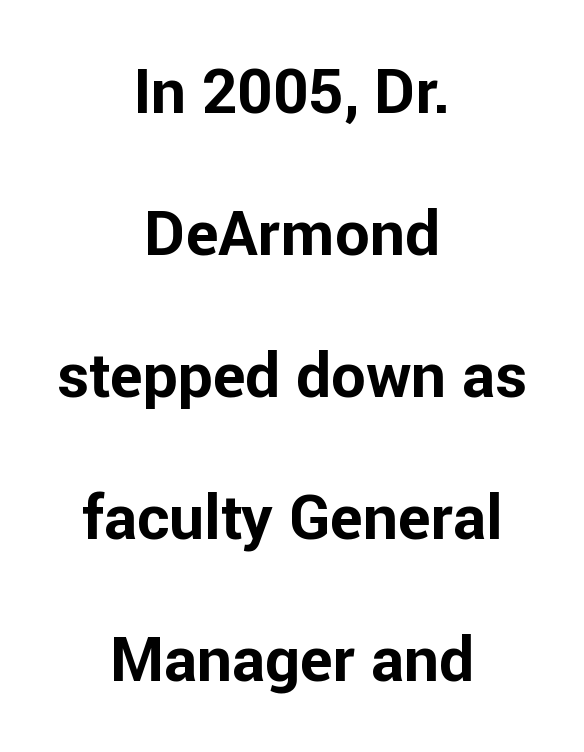
{"serif": "no", "italic": "no", "bold": "yes", "weight": "bold", "width": "normal", "stroke_contrast": "low", "x_height": "medium", "monospaced": "no", "underline": "no", "align": "center", "line_spacing": "loose", "line_spacing_ratio": 2.29, "letter_spacing": "normal", "letter_spacing_em": 0.0, "glyph_px": 62}
